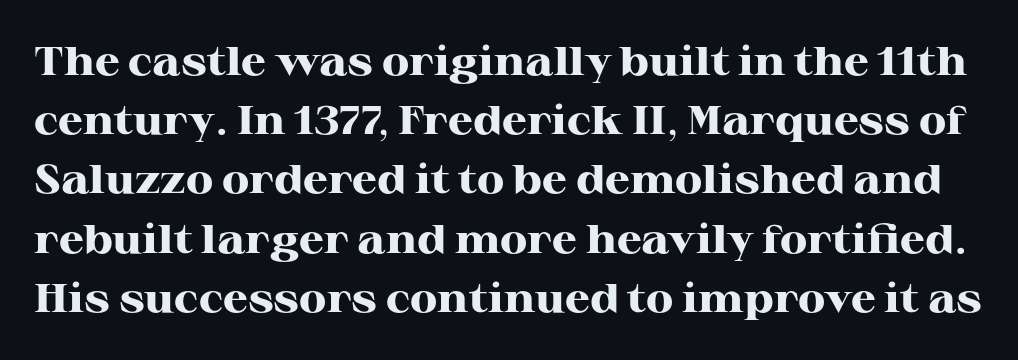
This rendering leaves character spacing at its baseline value. Does the type have serifs? Yes, each stem ends in a small foot. You could not count columns in this text — the font is proportionally spaced. Each row of text sits above clean, open space. Successive baselines arrive at the customary interval.
